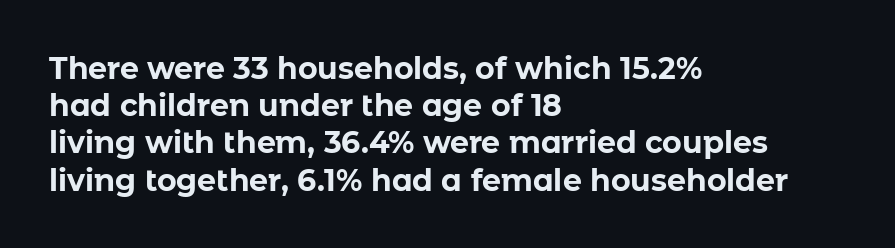
{"serif": "no", "italic": "no", "bold": "yes", "weight": "bold", "width": "normal", "stroke_contrast": "low", "x_height": "medium", "monospaced": "no", "underline": "no", "align": "left", "line_spacing_ratio": 1.24, "letter_spacing": "normal", "letter_spacing_em": 0.0, "glyph_px": 30}
